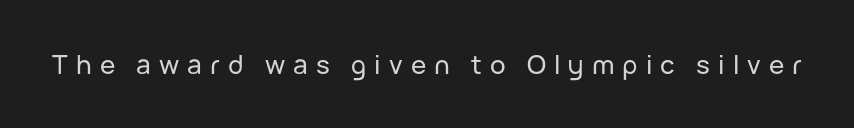
The image shows 26 px text type, upright; set unusually wide letter spacing (+0.31 em), not underlined.
